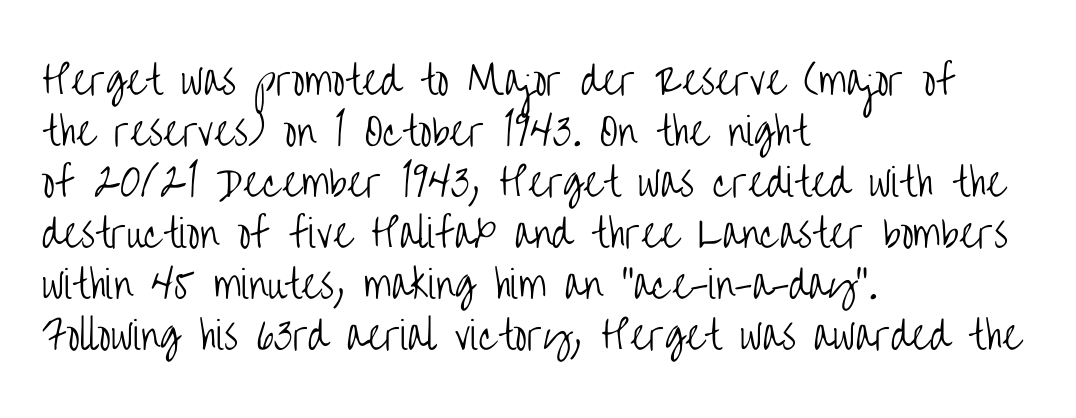
Character widths vary here, with narrow letters taking less room than wide ones. Students, note that the glyphs here touch the page at normal intervals. The paragraph has a hard left edge and a soft right edge. The line-height multiplier appears to be the usual default. The space beneath each line is pristine and unruled. Stroke mass is kept to a normal reading level or below.
